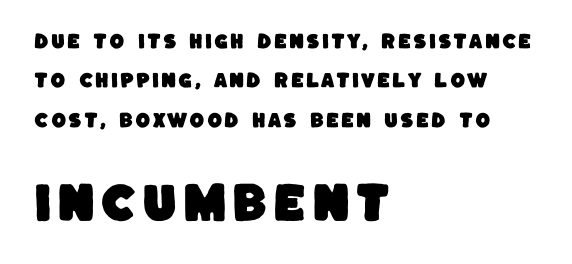
A typesetter would call this leading open, well beyond the default. Beneath every word, the page is bare. Are there feet on the stems? There aren't — it's a sans. Small over large — that's the arrangement of the two blocks here. Varying glyph widths throughout — classic text-font behaviour.
